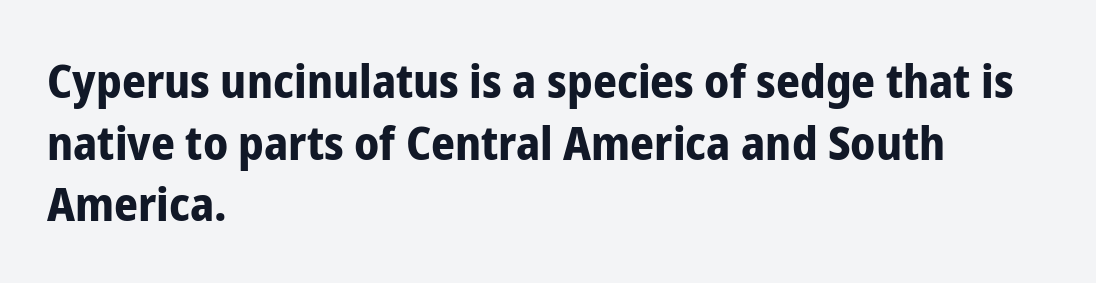
{"serif": "no", "italic": "no", "bold": "yes", "weight": "bold", "width": "condensed", "stroke_contrast": "low", "x_height": "medium", "monospaced": "no", "underline": "no", "align": "left", "line_spacing": "normal", "line_spacing_ratio": 1.31, "letter_spacing": "normal", "letter_spacing_em": 0.0, "glyph_px": 47}
